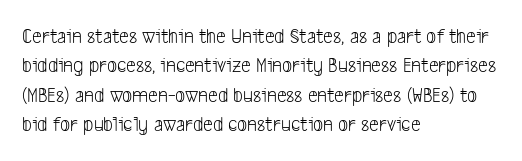
Q: Is the text bold? A: No.
Q: Is the text underlined? A: No.
Q: How is the paragraph aligned? A: Left-aligned.
Q: Is the spacing between letters normal or unusually wide? A: Normal.
Q: Is the spacing between lines tight, normal or loose? A: Normal.
